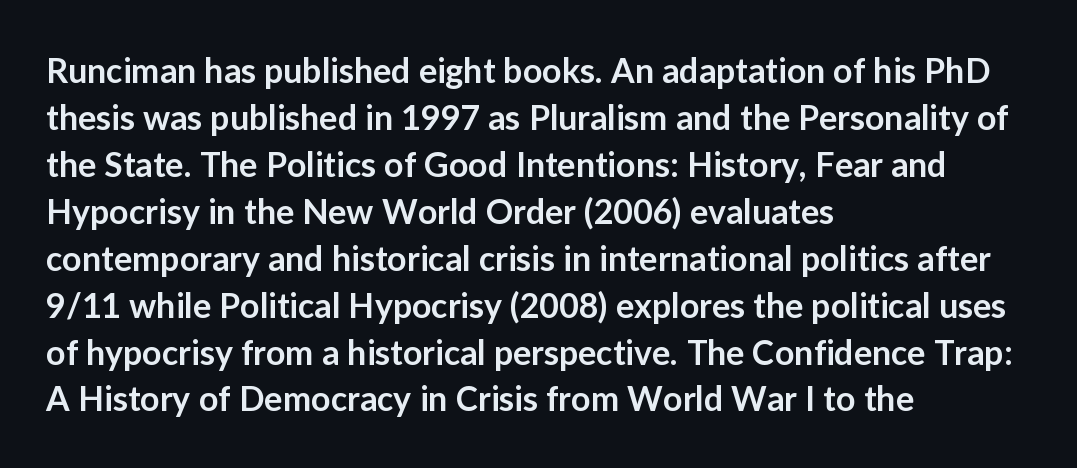
Q: Is the text bold? A: Semi-bold.
Q: Is the text italic (slanted)? A: No, it is upright.
Q: Is the typeface a serif or a sans-serif typeface? A: Sans-serif.
Q: Is the text underlined? A: No.
Q: How is the paragraph aligned? A: Left-aligned.
Q: Is the spacing between letters normal or unusually wide? A: Normal.
Q: Is the spacing between lines tight, normal or loose? A: Normal.
Q: Width (condensed, normal, or wide)? A: Normal.
Q: Stroke contrast? A: Low.
Q: x-height? A: Medium.
Q: Monospaced? A: No.
